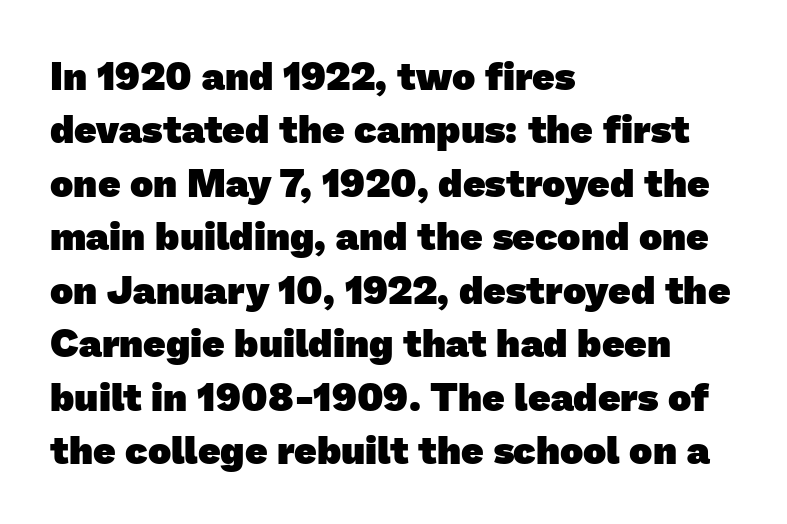
The image shows 39 px heavy sans-serif type; set left-aligned, normal line spacing (1.37x), normal letter spacing, not underlined; low stroke contrast and a medium x-height.
